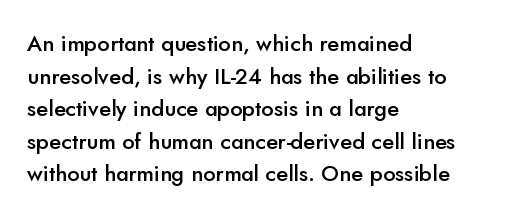
The image shows 22 px text type, upright; set left-aligned, normal line spacing (1.48x), normal letter spacing, not underlined.
